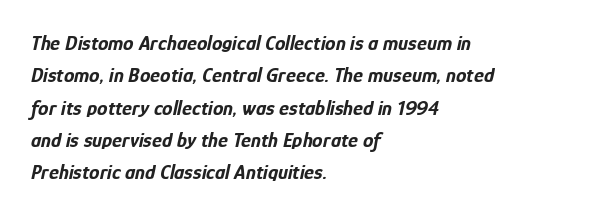
{"italic": "yes", "lean": "right", "slant_degrees": 12, "bold": "yes", "underline": "no", "align": "left", "line_spacing": "normal", "line_spacing_ratio": 1.54, "letter_spacing": "normal", "letter_spacing_em": 0.0, "glyph_px": 21}
